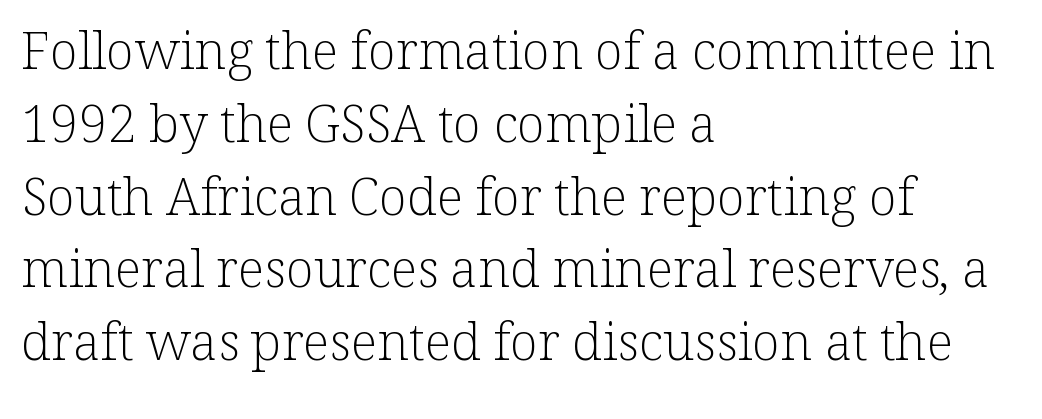
Q: Is the text bold? A: No.
Q: Is the text italic (slanted)? A: No, it is upright.
Q: Is the typeface a serif or a sans-serif typeface? A: Serif.
Q: Is the text underlined? A: No.
Q: How is the paragraph aligned? A: Left-aligned.
Q: Is the spacing between letters normal or unusually wide? A: Normal.
Q: Is the spacing between lines tight, normal or loose? A: Normal.
Q: Width (condensed, normal, or wide)? A: Normal.
Q: Stroke contrast? A: Low.
Q: x-height? A: Medium.
Q: Monospaced? A: No.
